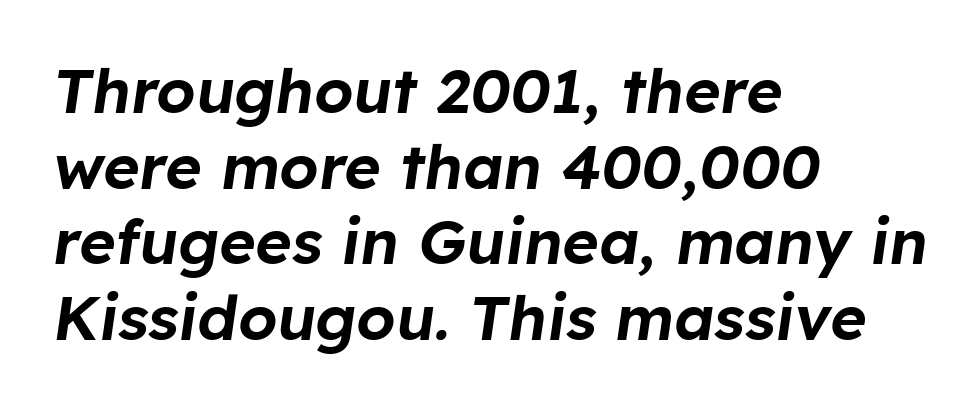
The image shows 62 px text type, italic (leaning right); set left-aligned, line spacing 1.22x, normal letter spacing, not underlined; low stroke contrast and a medium x-height.
